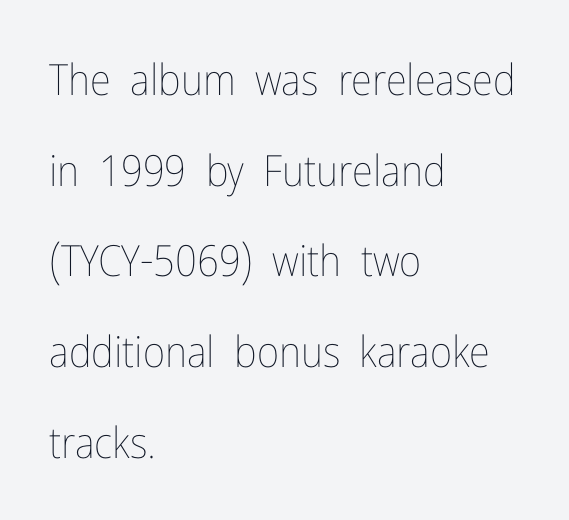
The image shows 43 px thin, condensed type, upright; set left-aligned, loose line spacing (2.11x), normal letter spacing, not underlined; low stroke contrast and a medium x-height.
